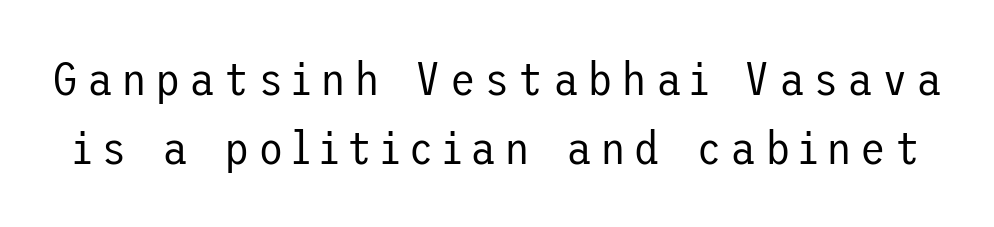
The image shows 47 px regular-weight sans-serif type, upright; set normal line spacing (1.46x), not underlined; low stroke contrast and a medium x-height.
